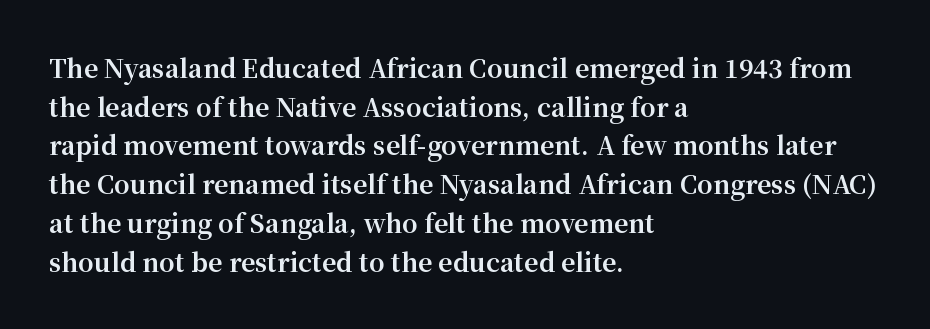
Q: Is the text bold? A: Yes.
Q: Is the text italic (slanted)? A: No, it is upright.
Q: Is the text underlined? A: No.
Q: How is the paragraph aligned? A: Left-aligned.
Q: Is the spacing between letters normal or unusually wide? A: Normal.
Q: Is the spacing between lines tight, normal or loose? A: Normal.
